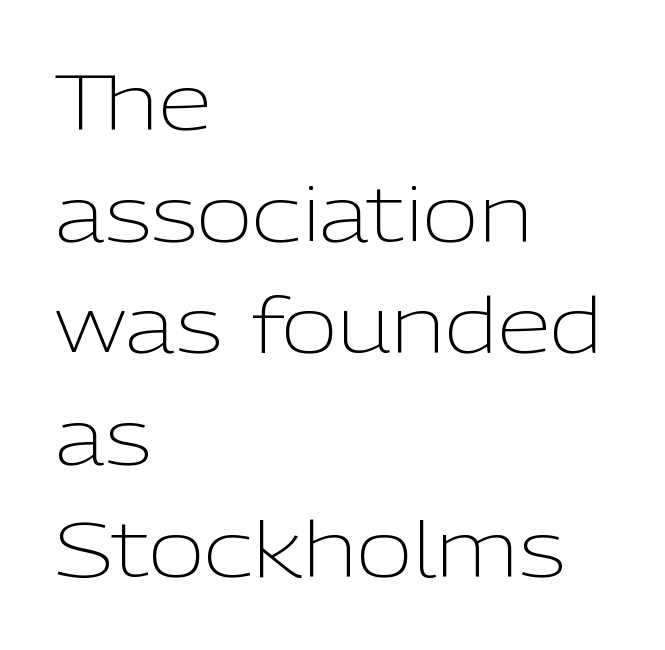
The image shows 77 px light sans-serif type, upright; set left-aligned, normal line spacing (1.45x), normal letter spacing, not underlined; low stroke contrast and a medium x-height.
